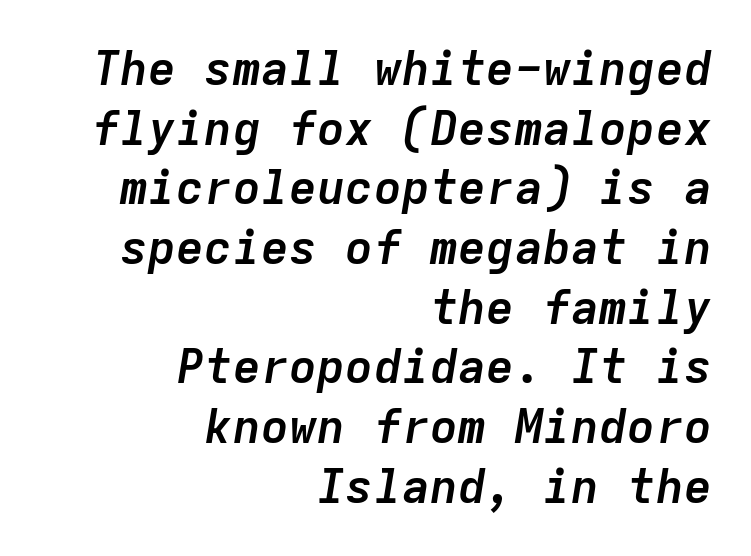
{"italic": "yes", "lean": "right", "slant_degrees": 9, "bold": "yes", "weight": "semibold", "width": "normal", "stroke_contrast": "low", "x_height": "medium", "monospaced": "yes", "underline": "no", "align": "right", "line_spacing": "normal", "line_spacing_ratio": 1.27, "letter_spacing": "normal", "letter_spacing_em": 0.0, "glyph_px": 47}
